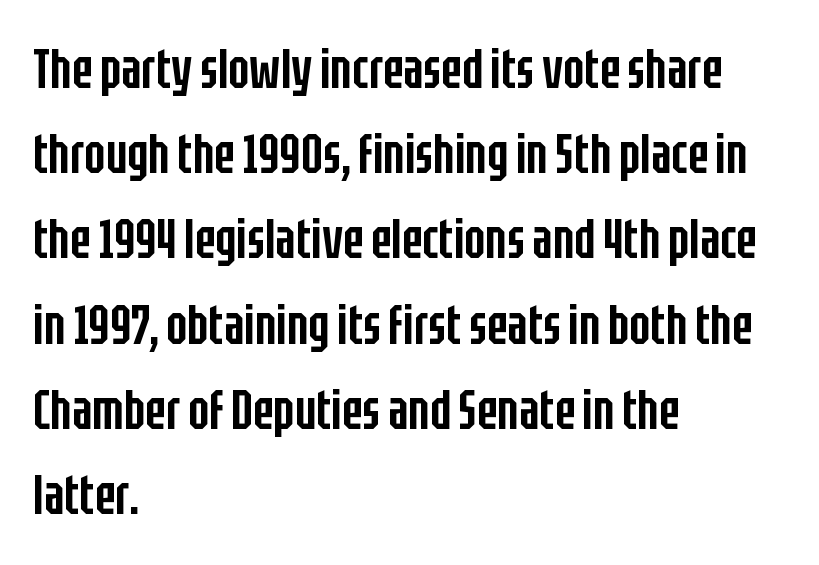
Quick note: underline off. No feet cap the strokes, marking this as sans-serif type. These lines stack with their left ends in a neat column. The space between consecutive lines is moderate. These lines are rendered in a variable-pitch font. Characters remain perfectly vertical along every line.
